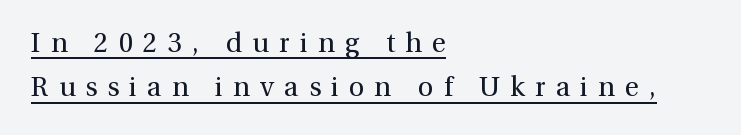
The image shows 27 px text type, upright; set left-aligned, normal line spacing (1.64x), unusually wide letter spacing (+0.38 em), underlined.
